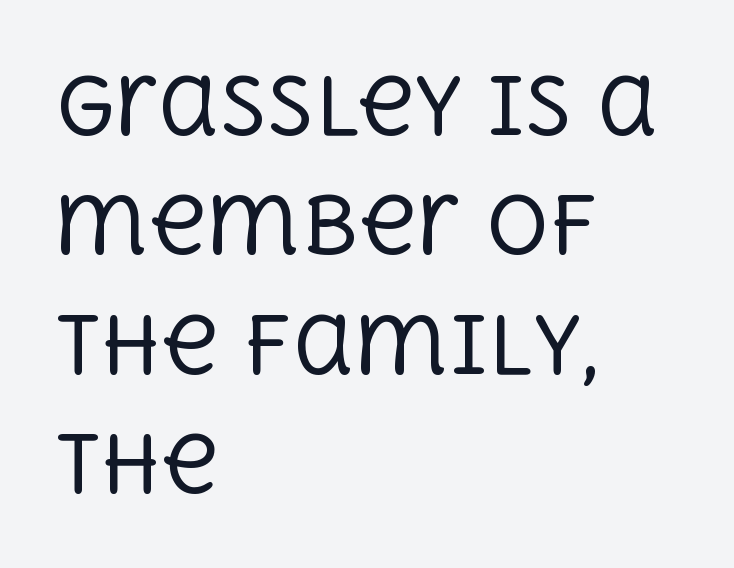
The string is rendered with underlining switched off. Is this a fixed-width face? No — the glyphs have proportional, varying widths. This sample uses plain, unmodified letter spacing. The face used here is seriffed, in the tradition of book romans.
